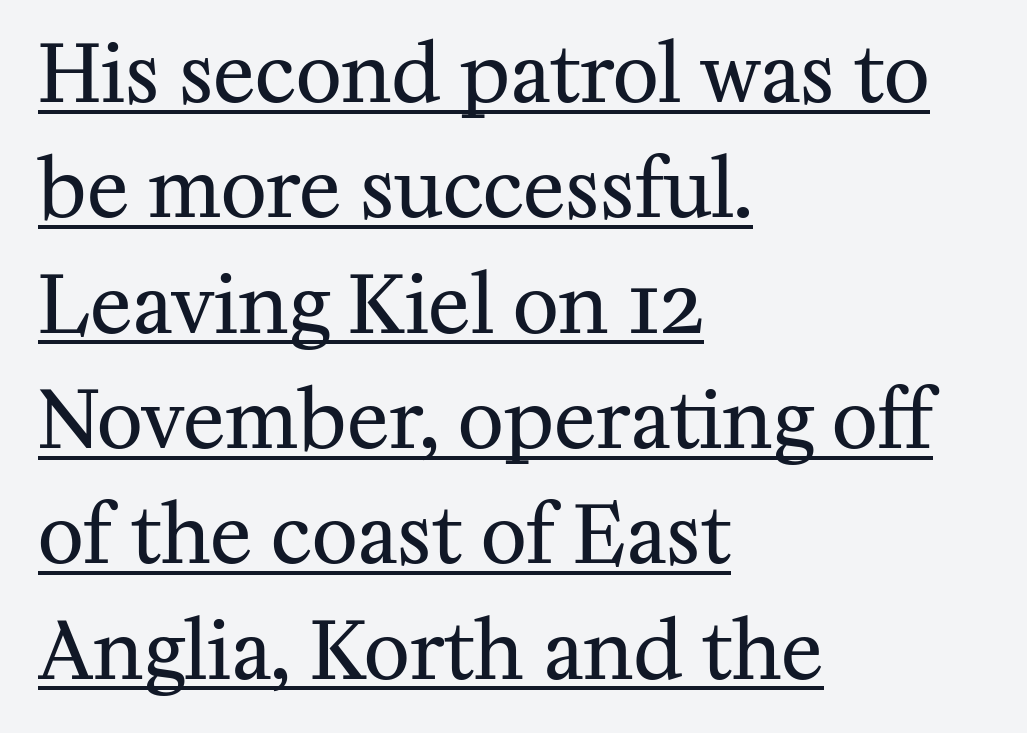
The image shows 79 px regular-weight serif type, upright; set left-aligned, normal line spacing (1.46x), normal letter spacing, underlined; medium stroke contrast and a medium x-height.
